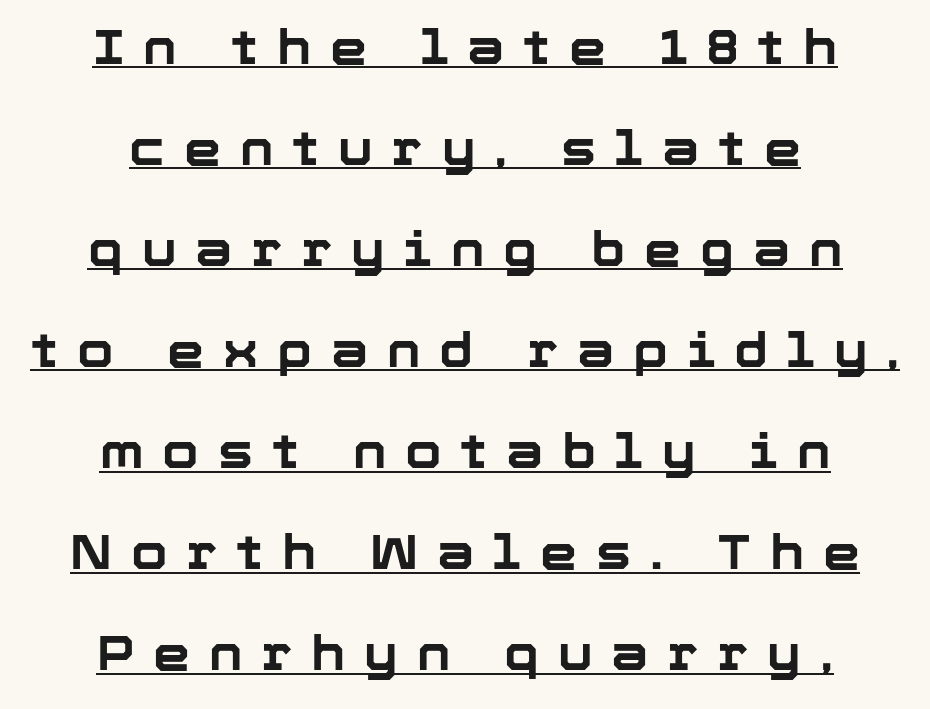
The image shows 47 px bold sans-serif type, upright; set centered, loose line spacing (2.15x), unusually wide letter spacing (+0.4 em), underlined; low stroke contrast and a medium x-height.
